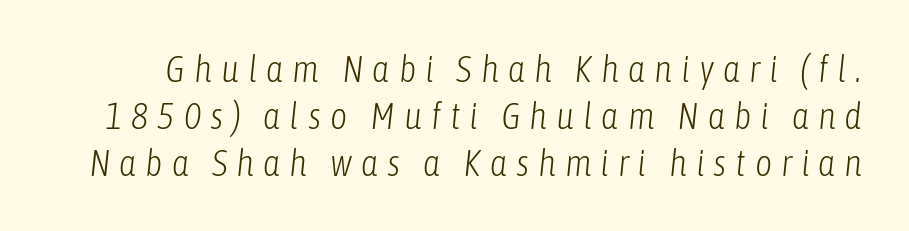
The image shows 37 px light, condensed type, italic (leaning right); set normal line spacing (1.27x), unusually wide letter spacing (+0.24 em), not underlined; low stroke contrast and a medium x-height.
